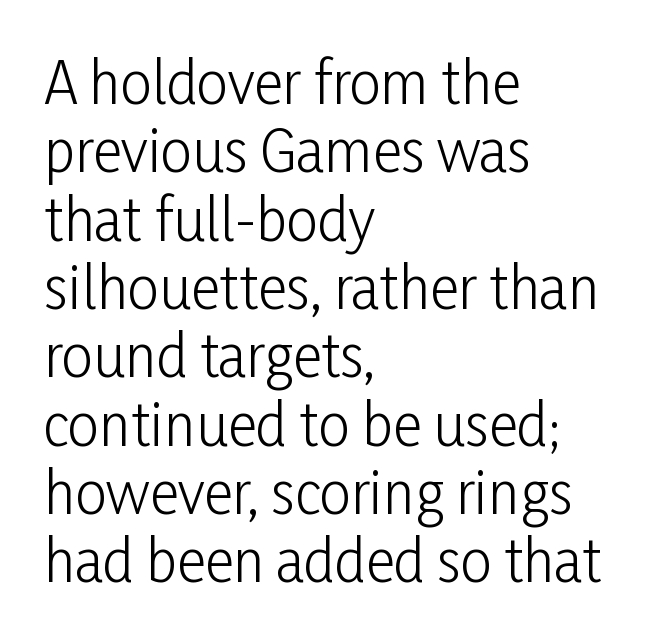
Q: Is the text bold? A: No.
Q: Is the text italic (slanted)? A: No, it is upright.
Q: Is the typeface a serif or a sans-serif typeface? A: Sans-serif.
Q: Is the text underlined? A: No.
Q: How is the paragraph aligned? A: Left-aligned.
Q: Is the spacing between letters normal or unusually wide? A: Normal.
Q: Width (condensed, normal, or wide)? A: Condensed.
Q: Stroke contrast? A: Low.
Q: x-height? A: Medium.
Q: Monospaced? A: No.
